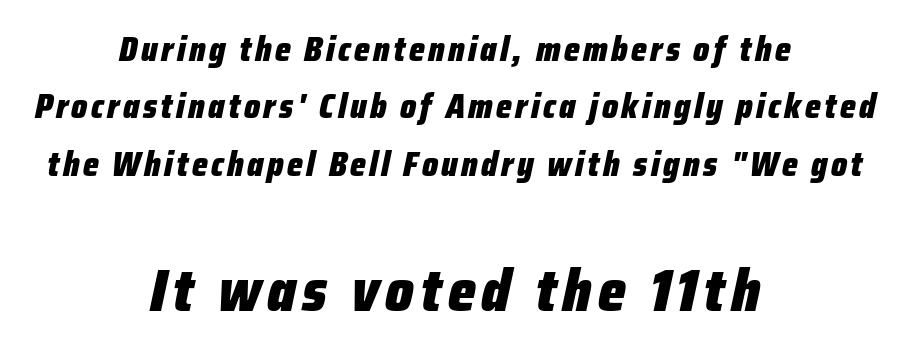
{"italic": "yes", "lean": "right", "slant_degrees": 12, "bold": "yes", "weight": "heavy", "width": "condensed", "stroke_contrast": "low", "x_height": "medium", "monospaced": "no", "underline": "no", "align": "center", "line_spacing": "normal", "line_spacing_ratio": 1.69, "larger_block": "second", "size_ratio": 1.76, "glyph_px": 60}
